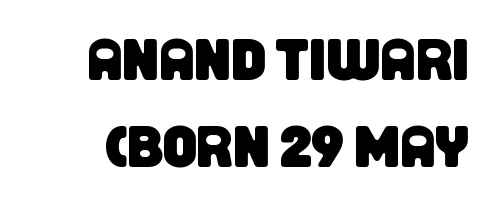
The image shows 59 px condensed sans-serif type; set normal line spacing (1.48x), normal letter spacing, not underlined; low stroke contrast and a large x-height.
